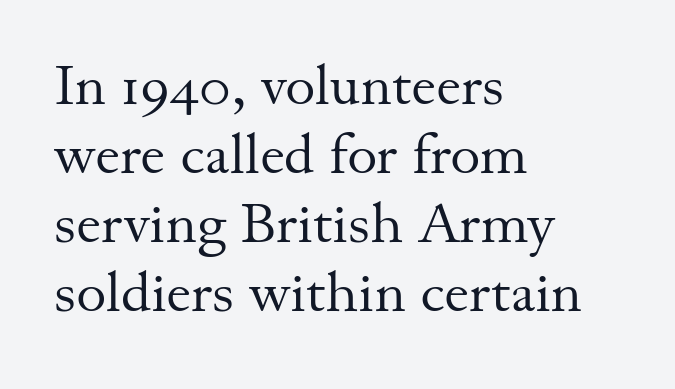
Rendered with straight, roman letterforms. Heaviness? Minimal to ordinary, like unemphasized prose. The passage shown is not underscored anywhere. Which margin do the lines hug? The left one — the right edge is uneven. Inter-character spacing is left at the font's built-in metrics. Character widths vary here, with narrow letters taking less room than wide ones.
